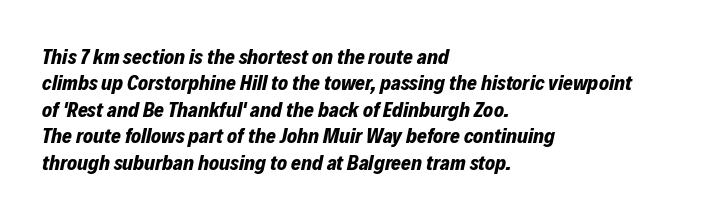
The image shows 21 px bold type, italic (leaning right); set left-aligned, normal line spacing (1.26x), normal letter spacing, not underlined.
